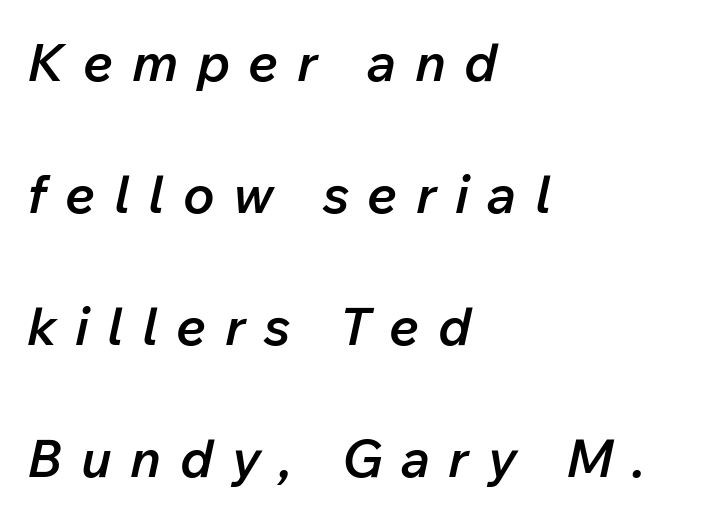
The image shows 53 px semibold type, italic (leaning right); set left-aligned, loose line spacing (2.49x), unusually wide letter spacing (+0.35 em), not underlined; low stroke contrast and a medium x-height.
